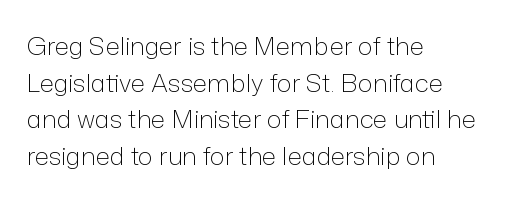
Q: Is the text bold? A: No.
Q: Is the text italic (slanted)? A: No, it is upright.
Q: Is the text underlined? A: No.
Q: How is the paragraph aligned? A: Left-aligned.
Q: Is the spacing between letters normal or unusually wide? A: Normal.
Q: Is the spacing between lines tight, normal or loose? A: Normal.
